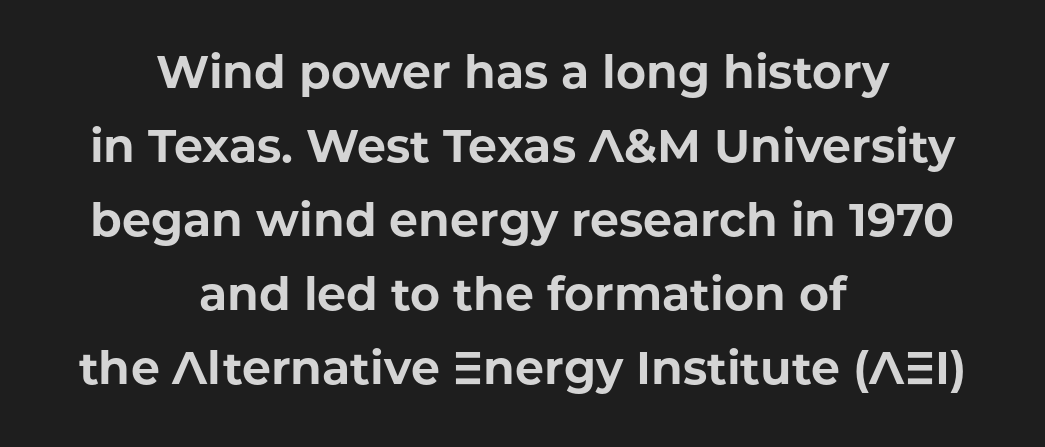
{"serif": "no", "italic": "no", "bold": "yes", "weight": "bold", "width": "normal", "stroke_contrast": "low", "x_height": "medium", "monospaced": "no", "underline": "no", "align": "center", "line_spacing": "normal", "line_spacing_ratio": 1.61, "letter_spacing": "normal", "letter_spacing_em": 0.0, "glyph_px": 46}
